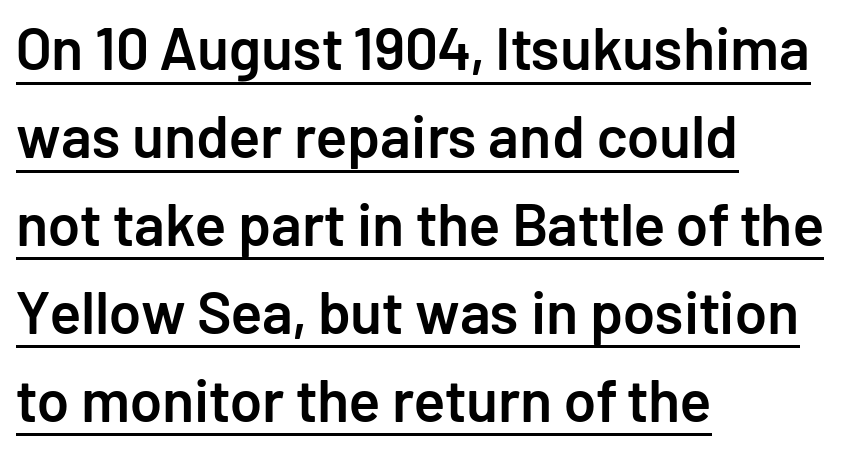
Quick note: not italic, upright. This sample has the flowing, uneven cadence of proportional lettering. Notice how a bar underscores the lettering throughout. Is this a sans? Yes — the strokes have no serifs. This is moderately heavy type, rendered in semibold.
